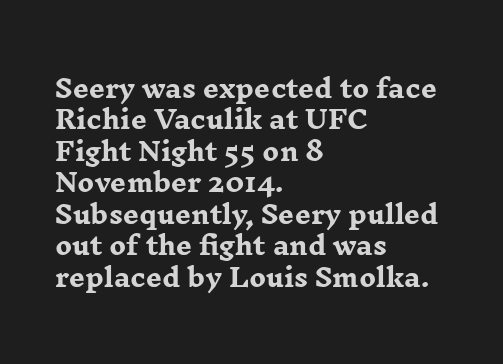
Q: Is the text bold? A: Yes.
Q: Is the text italic (slanted)? A: No, it is upright.
Q: Is the text underlined? A: No.
Q: How is the paragraph aligned? A: Left-aligned.
Q: Is the spacing between letters normal or unusually wide? A: Normal.
Q: Is the spacing between lines tight, normal or loose? A: Normal.
